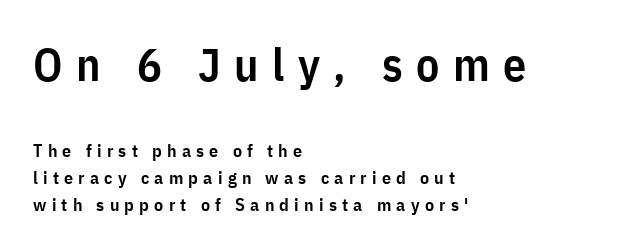
{"serif": "no", "italic": "no", "bold": "semi", "weight": "semibold", "width": "condensed", "stroke_contrast": "low", "x_height": "medium", "monospaced": "no", "underline": "no", "align": "left", "line_spacing": "normal", "line_spacing_ratio": 1.49, "letter_spacing": "wide", "letter_spacing_em": 0.29, "larger_block": "first", "size_ratio": 2.56, "glyph_px": 46}
